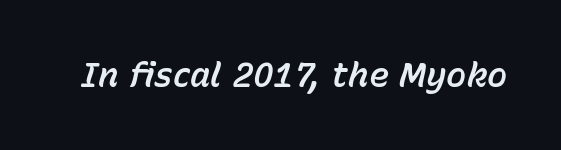
{"italic": "yes", "lean": "right", "slant_degrees": 15, "width": "normal", "stroke_contrast": "low", "x_height": "medium", "monospaced": "no", "underline": "no", "letter_spacing": "normal", "letter_spacing_em": 0.0, "glyph_px": 34}
